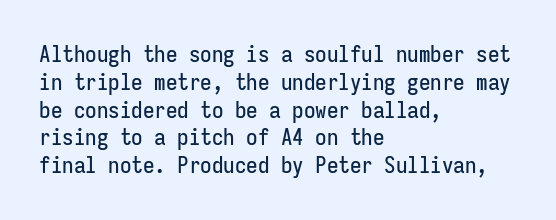
Here the glyphs are tracked normally, forming tight word shapes. The specimen omits any rule beneath the text block's lines. Vertical strokes here are truly vertical. The lines in this sample share a left origin and differ only in where they stop.
